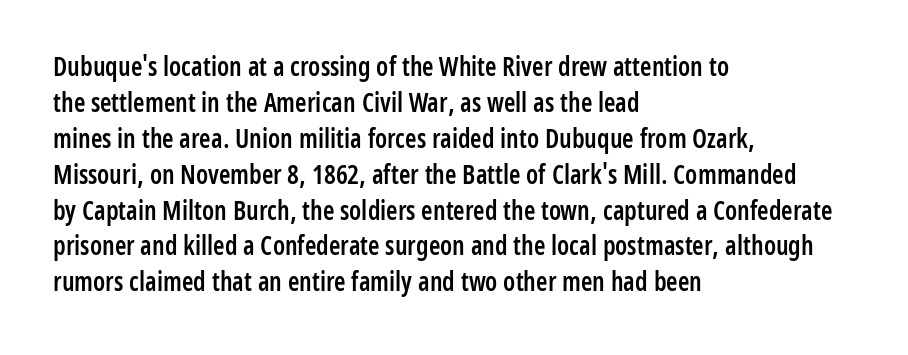
The glyphs have the mass of a demibold cut, below bold. The rendering uses a moderate line-height, typical for paragraphs. Here the glyphs are tracked normally, forming tight word shapes. The rag falls on the right side of this text block.
